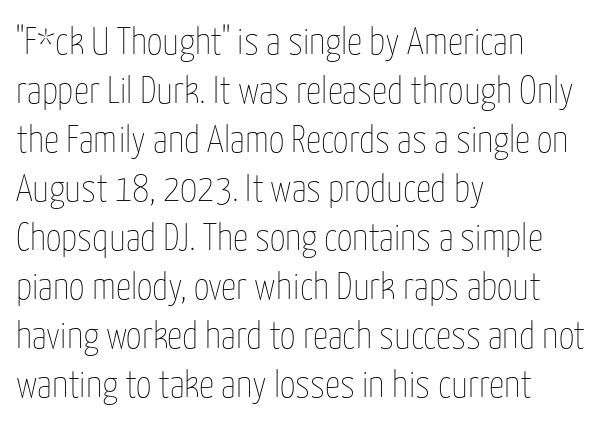
Q: Is the text bold? A: No.
Q: Is the text italic (slanted)? A: No, it is upright.
Q: Is the text underlined? A: No.
Q: How is the paragraph aligned? A: Left-aligned.
Q: Is the spacing between letters normal or unusually wide? A: Normal.
Q: Is the spacing between lines tight, normal or loose? A: Normal.
Q: Width (condensed, normal, or wide)? A: Condensed.
Q: Stroke contrast? A: Low.
Q: x-height? A: Medium.
Q: Monospaced? A: No.
